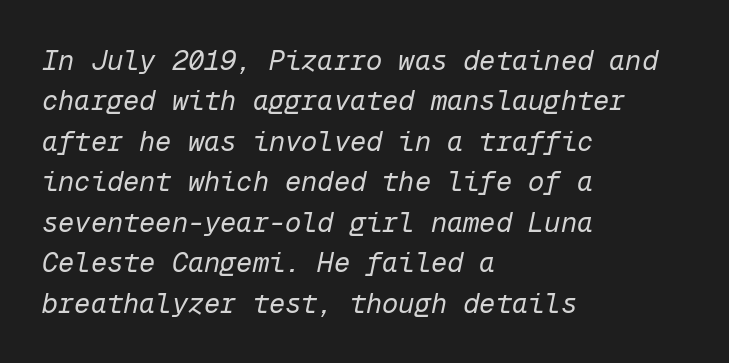
Q: Is the text bold? A: No.
Q: Is the text italic (slanted)? A: Yes, it leans right by about 12 degrees.
Q: Is the text underlined? A: No.
Q: How is the paragraph aligned? A: Left-aligned.
Q: Is the spacing between letters normal or unusually wide? A: Normal.
Q: Is the spacing between lines tight, normal or loose? A: Normal.
